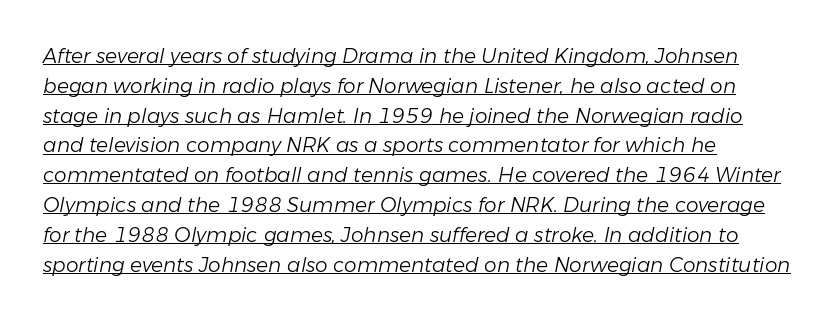
Q: Is the text bold? A: No.
Q: Is the text italic (slanted)? A: Yes, it leans right by about 11 degrees.
Q: Is the text underlined? A: Yes.
Q: How is the paragraph aligned? A: Left-aligned.
Q: Is the spacing between letters normal or unusually wide? A: Normal.
Q: Is the spacing between lines tight, normal or loose? A: Normal.
